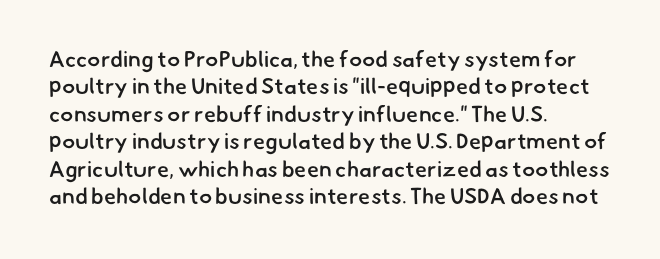
{"bold": "semi", "underline": "no", "align": "left", "line_spacing": "normal", "line_spacing_ratio": 1.25, "letter_spacing": "normal", "letter_spacing_em": 0.0, "glyph_px": 22}
